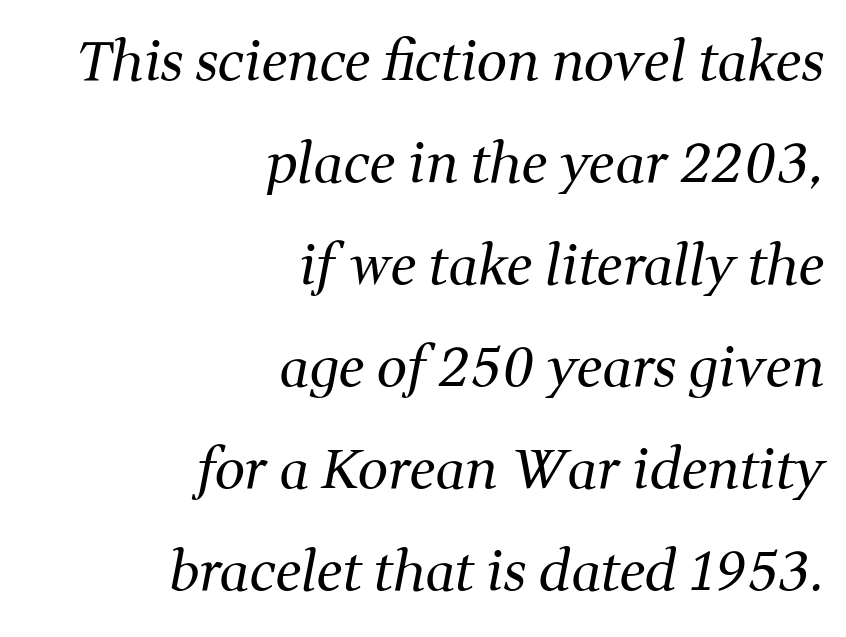
Q: Is the text bold? A: No.
Q: Is the text italic (slanted)? A: Yes, it leans right by about 11 degrees.
Q: Is the typeface a serif or a sans-serif typeface? A: Serif.
Q: Is the text underlined? A: No.
Q: How is the paragraph aligned? A: Right-aligned.
Q: Is the spacing between letters normal or unusually wide? A: Normal.
Q: Width (condensed, normal, or wide)? A: Normal.
Q: Stroke contrast? A: Medium.
Q: x-height? A: Medium.
Q: Monospaced? A: No.
